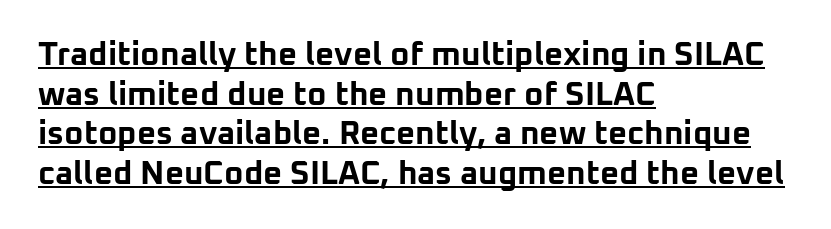
The rendering uses natural spacing where letterforms have individual widths. Check where the strokes stop: nothing finishes them off — pure sans. The text block is weighted toward the left margin, trailing off unevenly rightward. Summary of weight: heavy, a full bold. The rendered words wear a rule along their underside. The letters sit at their default tracking, neither squeezed nor spread.
